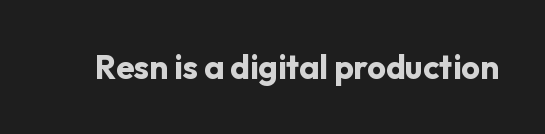
Q: Is the text bold? A: Yes.
Q: Is the text italic (slanted)? A: No, it is upright.
Q: Is the typeface a serif or a sans-serif typeface? A: Sans-serif.
Q: Is the text underlined? A: No.
Q: Is the spacing between letters normal or unusually wide? A: Normal.
Q: Width (condensed, normal, or wide)? A: Normal.
Q: Stroke contrast? A: Low.
Q: x-height? A: Medium.
Q: Monospaced? A: No.
